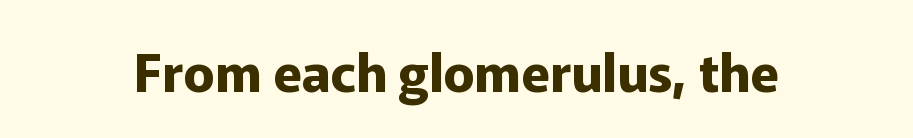
{"serif": "no", "italic": "no", "bold": "yes", "weight": "bold", "width": "normal", "stroke_contrast": "low", "x_height": "medium", "monospaced": "no", "underline": "no", "letter_spacing": "normal", "letter_spacing_em": 0.0, "glyph_px": 52}
